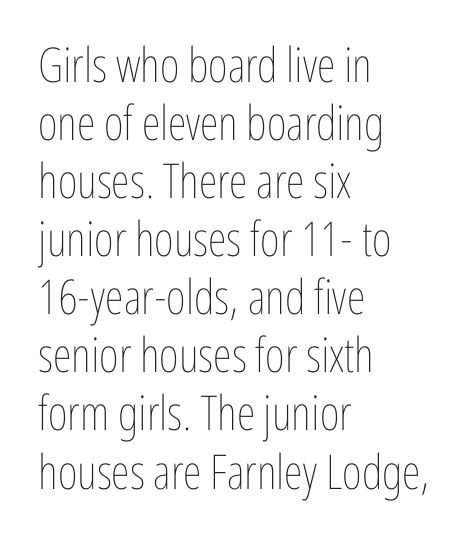
Each word holds together tightly as a unit, with standard inter-letter gaps. Ascenders rise straight up at ninety degrees. Is the block centered? No — it sits flush against the left margin. The foot of each line stays bare and open.
